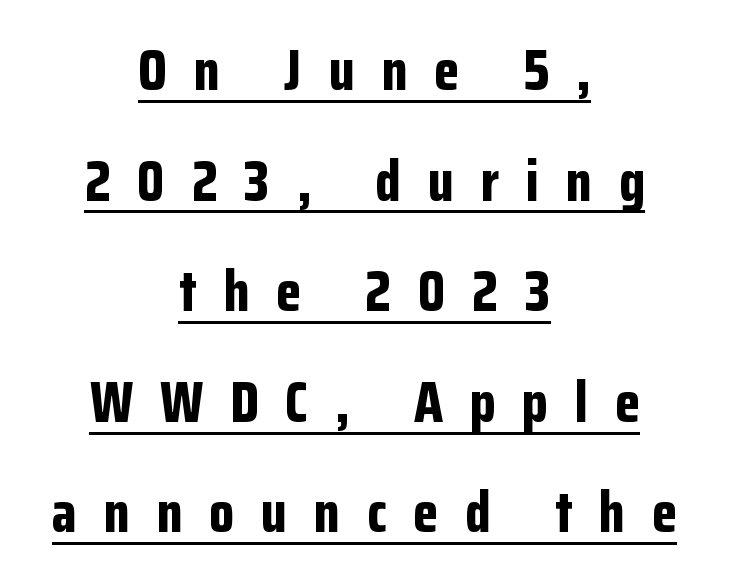
{"serif": "no", "italic": "no", "bold": "yes", "weight": "bold", "width": "condensed", "stroke_contrast": "low", "x_height": "medium", "monospaced": "no", "underline": "yes", "align": "center", "line_spacing": "loose", "line_spacing_ratio": 1.94, "letter_spacing": "wide", "letter_spacing_em": 0.47, "glyph_px": 57}
